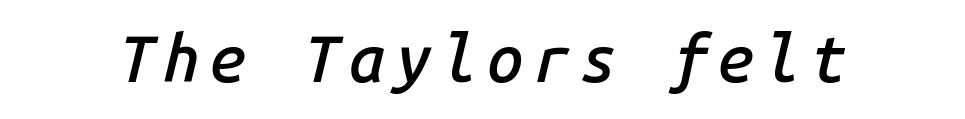
{"italic": "yes", "lean": "right", "slant_degrees": 14, "bold": "semi", "weight": "semibold", "width": "normal", "stroke_contrast": "low", "x_height": "medium", "monospaced": "yes", "underline": "no", "glyph_px": 65}
